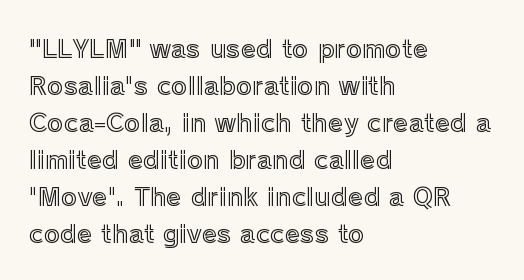
{"italic": "no", "underline": "no", "align": "left", "line_spacing": "normal", "line_spacing_ratio": 1.48, "letter_spacing": "normal", "letter_spacing_em": 0.0, "glyph_px": 25}
